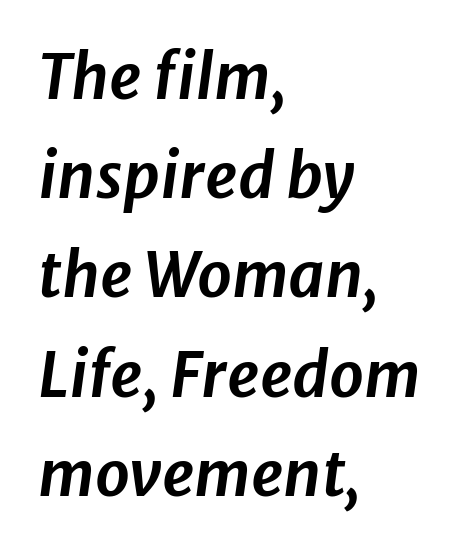
{"italic": "yes", "lean": "right", "slant_degrees": 8, "width": "normal", "stroke_contrast": "low", "x_height": "medium", "monospaced": "no", "underline": "no", "align": "left", "line_spacing": "normal", "line_spacing_ratio": 1.6, "letter_spacing": "normal", "letter_spacing_em": 0.0, "glyph_px": 62}
